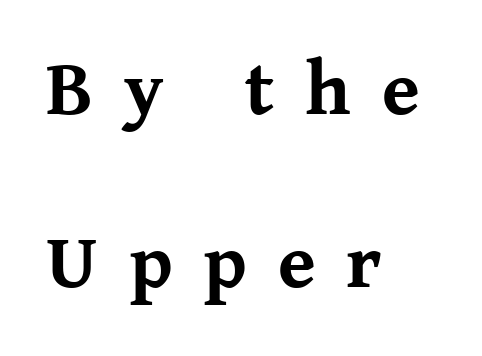
Caption: expanded tracking, letters set apart. The font's upright variant was chosen for this text. The rag falls on the right side of this text block. This sample trades compactness for vertical openness between lines.
